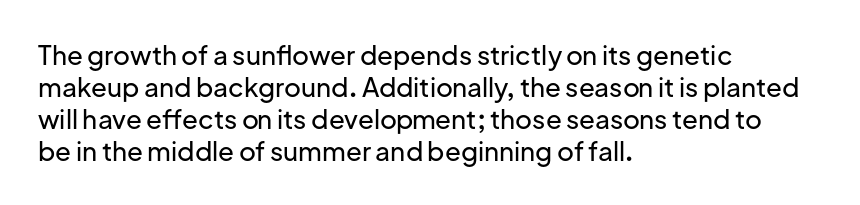
{"italic": "no", "underline": "no", "align": "left", "line_spacing_ratio": 1.23, "letter_spacing": "normal", "letter_spacing_em": 0.0, "glyph_px": 26}
